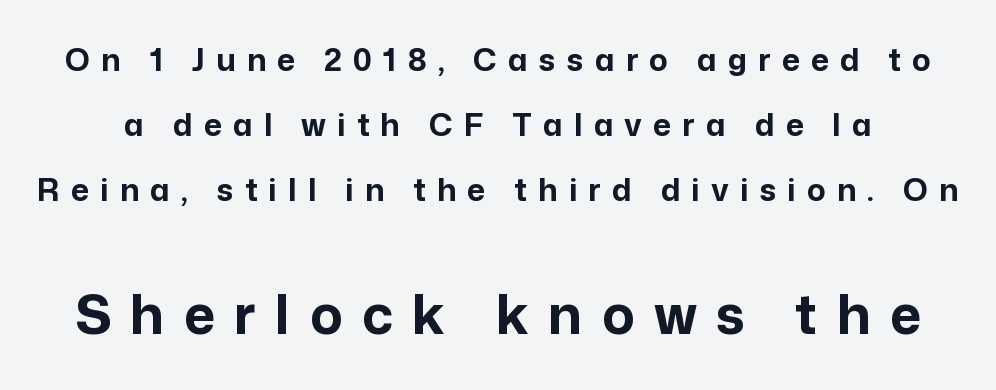
The lettering stays uniformly vertical, giving the passage a roman look. Unlike a traditional serif, this face leaves its strokes unadorned. Do the characters align in a grid? No, the font is proportional. The strokes are fattened all the way to bold. The strip under each line holds only bare page.
